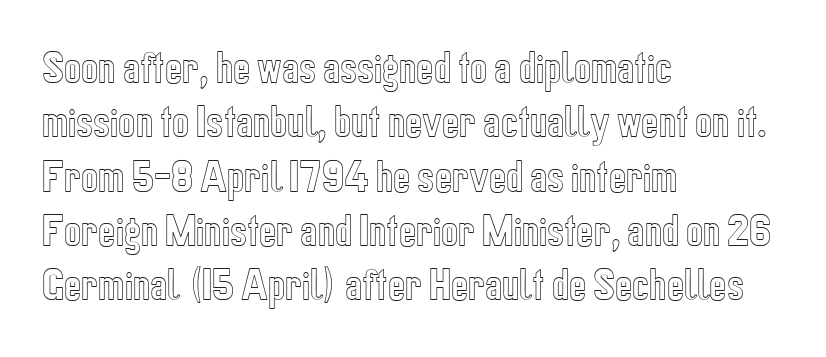
{"italic": "no", "width": "condensed", "x_height": "medium", "monospaced": "no", "underline": "no", "align": "left", "line_spacing": "normal", "line_spacing_ratio": 1.51, "letter_spacing": "normal", "letter_spacing_em": 0.0, "glyph_px": 36}
